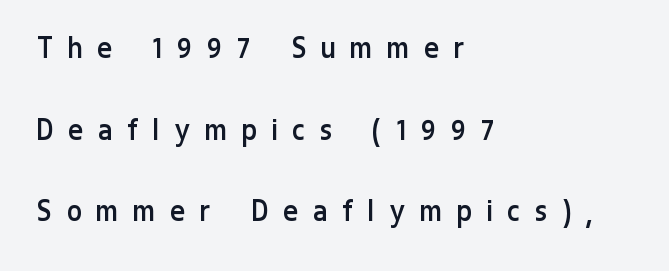
Q: Is the text bold? A: No.
Q: Is the text italic (slanted)? A: No, it is upright.
Q: Is the typeface a serif or a sans-serif typeface? A: Sans-serif.
Q: Is the text underlined? A: No.
Q: How is the paragraph aligned? A: Left-aligned.
Q: Is the spacing between letters normal or unusually wide? A: Unusually wide.
Q: Is the spacing between lines tight, normal or loose? A: Loose.
Q: Width (condensed, normal, or wide)? A: Condensed.
Q: Stroke contrast? A: Low.
Q: x-height? A: Medium.
Q: Monospaced? A: No.
